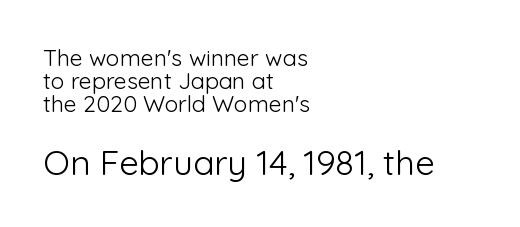
{"serif": "no", "italic": "no", "bold": "no", "weight": "light", "width": "normal", "stroke_contrast": "low", "x_height": "medium", "monospaced": "no", "underline": "no", "align": "left", "line_spacing": "tight", "line_spacing_ratio": 1.0, "letter_spacing": "normal", "letter_spacing_em": 0.0, "larger_block": "second", "size_ratio": 1.52, "glyph_px": 35}
